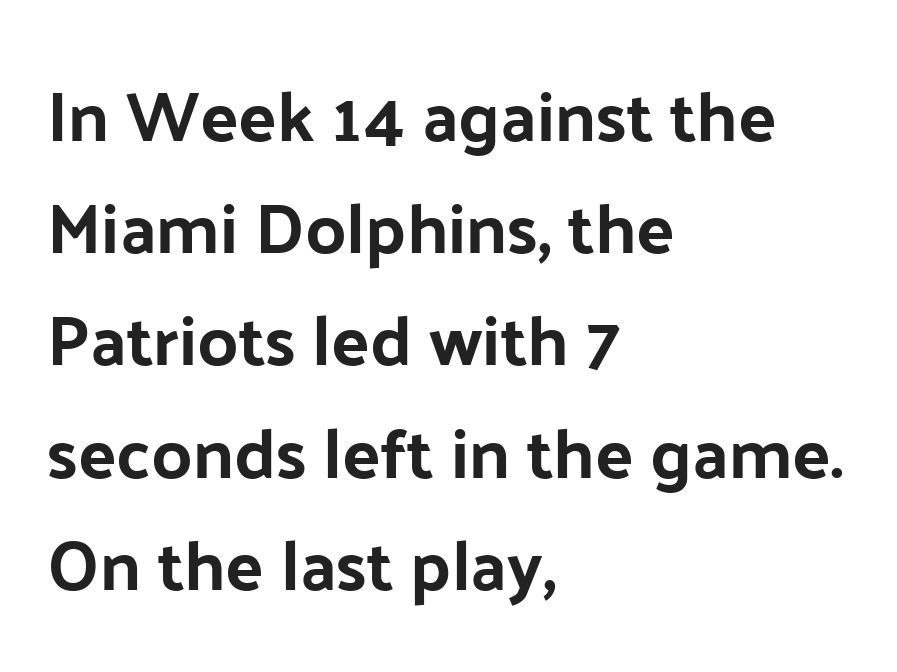
{"serif": "no", "italic": "no", "width": "normal", "stroke_contrast": "low", "x_height": "medium", "monospaced": "no", "underline": "no", "align": "left", "line_spacing": "normal", "line_spacing_ratio": 1.58, "letter_spacing": "normal", "letter_spacing_em": 0.0, "glyph_px": 71}
